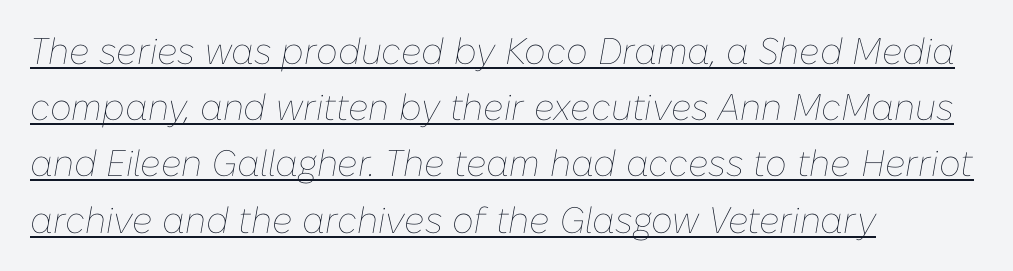
The image shows 37 px thin type, italic (leaning right); set left-aligned, normal line spacing (1.52x), normal letter spacing, underlined; low stroke contrast and a medium x-height.
